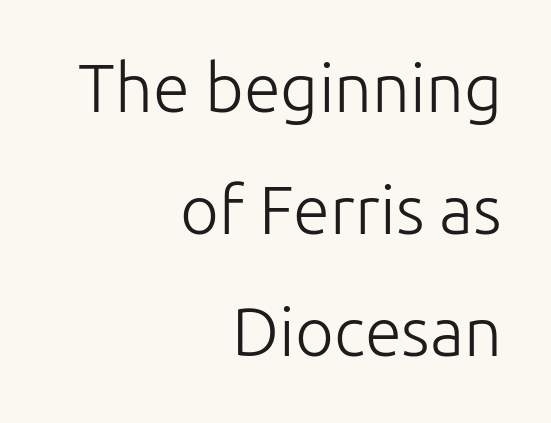
Q: Is the text bold? A: No.
Q: Is the text italic (slanted)? A: No, it is upright.
Q: Is the typeface a serif or a sans-serif typeface? A: Sans-serif.
Q: Is the text underlined? A: No.
Q: How is the paragraph aligned? A: Right-aligned.
Q: Is the spacing between letters normal or unusually wide? A: Normal.
Q: Width (condensed, normal, or wide)? A: Normal.
Q: Stroke contrast? A: Low.
Q: x-height? A: Medium.
Q: Monospaced? A: No.
